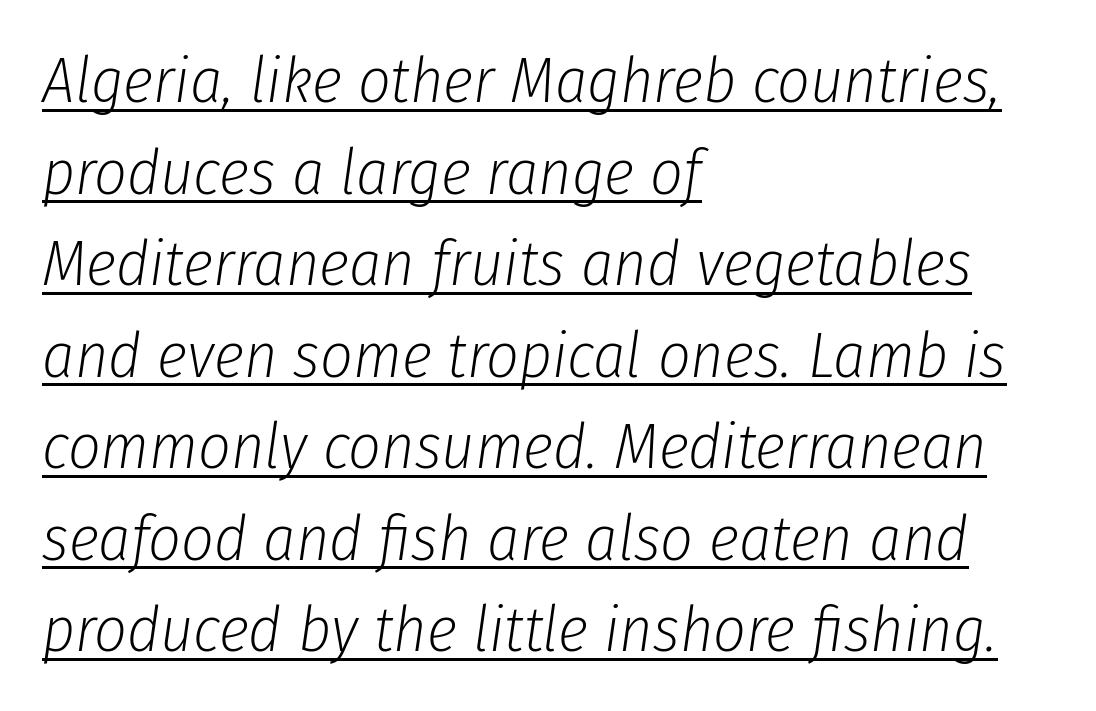
{"italic": "yes", "lean": "right", "slant_degrees": 8, "bold": "no", "weight": "light", "width": "condensed", "stroke_contrast": "low", "x_height": "medium", "monospaced": "no", "underline": "yes", "align": "left", "line_spacing": "normal", "line_spacing_ratio": 1.43, "letter_spacing": "normal", "letter_spacing_em": 0.0, "glyph_px": 64}
